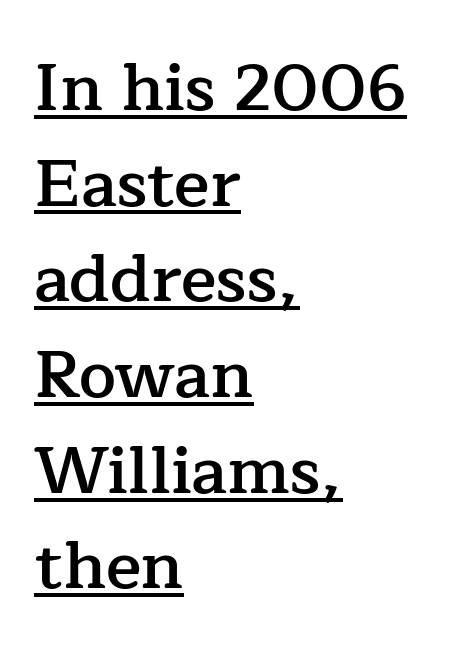
{"serif": "yes", "italic": "no", "bold": "semi", "weight": "semibold", "width": "normal", "stroke_contrast": "low", "x_height": "medium", "monospaced": "no", "underline": "yes", "align": "left", "line_spacing": "normal", "line_spacing_ratio": 1.45, "letter_spacing": "normal", "letter_spacing_em": 0.0, "glyph_px": 66}
